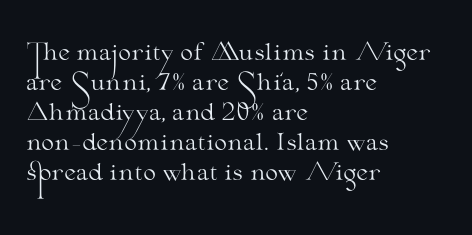
Q: Is the text bold? A: No.
Q: Is the text italic (slanted)? A: No, it is upright.
Q: Is the text underlined? A: No.
Q: How is the paragraph aligned? A: Left-aligned.
Q: Is the spacing between letters normal or unusually wide? A: Normal.
Q: Is the spacing between lines tight, normal or loose? A: Normal.
